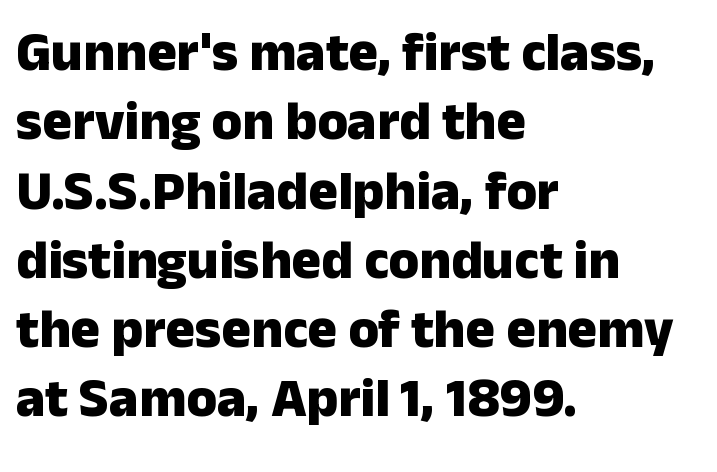
The image shows 55 px heavy sans-serif type, upright; set left-aligned, normal line spacing (1.26x), normal letter spacing, not underlined; low stroke contrast and a medium x-height.
